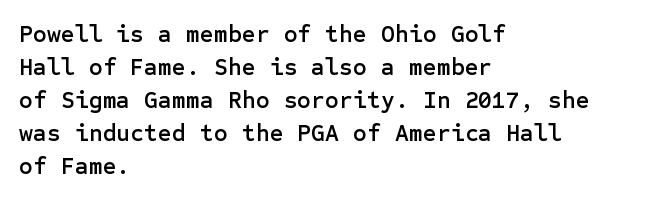
{"italic": "no", "underline": "no", "align": "left", "line_spacing": "normal", "line_spacing_ratio": 1.37, "letter_spacing": "normal", "letter_spacing_em": 0.0, "glyph_px": 24}
